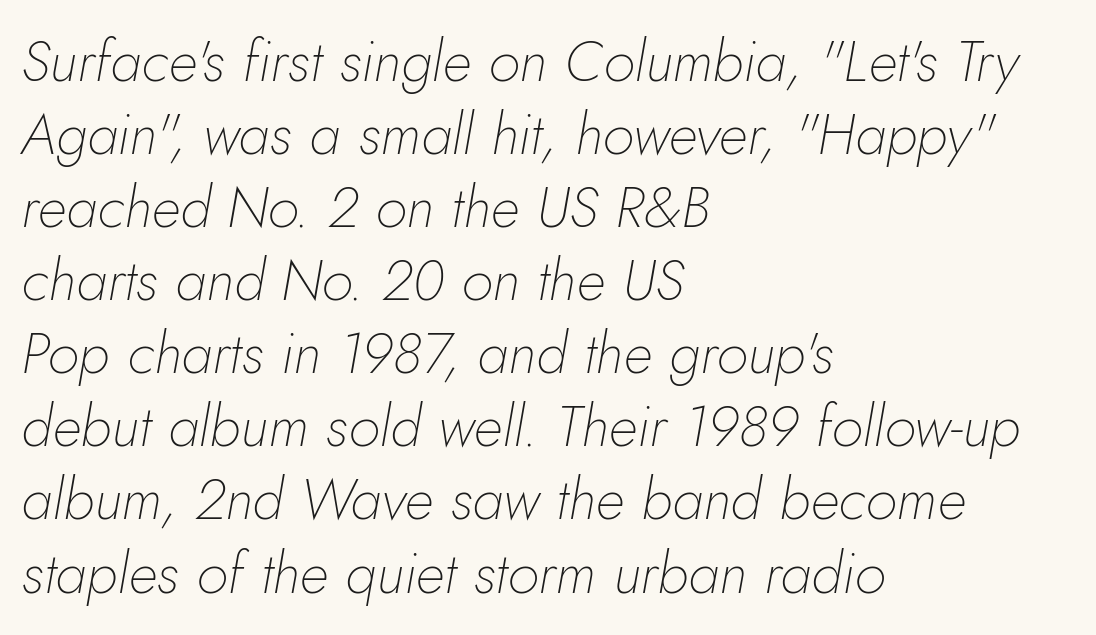
The axis of the letterforms is tilted away from vertical. Notice how descenders clear the ascenders below comfortably — that's standard leading. The typesetter chose a ragged-right arrangement here. The letterforms sit at book weight or below. The face used here is rendered with its standard letterfit. Note the varied advance widths — an 'i' is clearly narrower than an 'm'.
